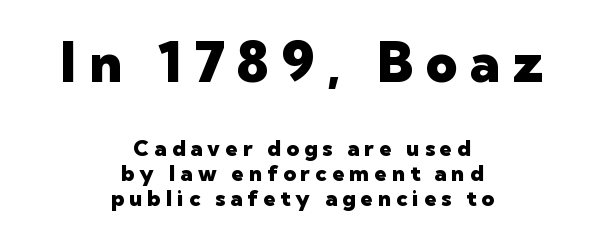
Line starts and ends both wander, symmetrically. Caption: bold face, heavy strokes. Type style note: lacks serifs. Size contrast runs from large at the top to small at the bottom. This sample has the flowing, uneven cadence of proportional lettering.
